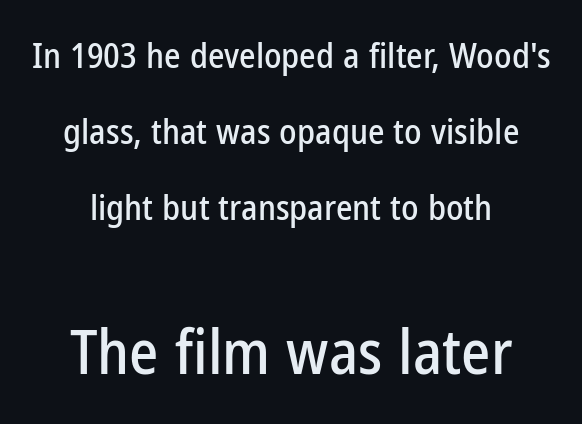
Q: Is the text italic (slanted)? A: No, it is upright.
Q: Is the typeface a serif or a sans-serif typeface? A: Sans-serif.
Q: Is the text underlined? A: No.
Q: How is the paragraph aligned? A: Centered.
Q: Is the spacing between letters normal or unusually wide? A: Normal.
Q: Is the spacing between lines tight, normal or loose? A: Loose.
Q: Which block of text is set in a larger size, the first (top) or the second (bottom)? A: The second (bottom) one.
Q: Width (condensed, normal, or wide)? A: Condensed.
Q: Stroke contrast? A: Low.
Q: x-height? A: Medium.
Q: Monospaced? A: No.
